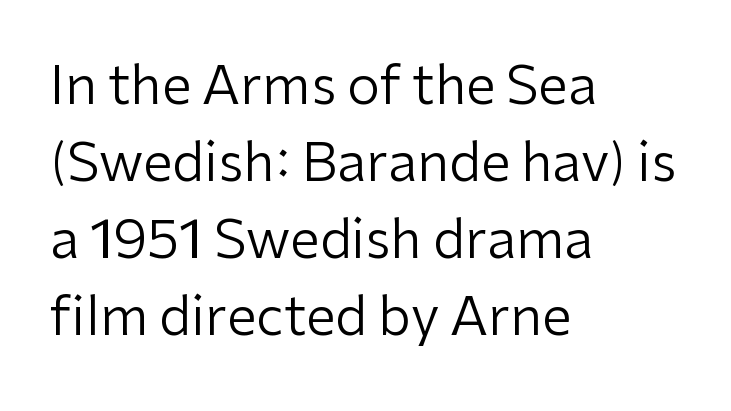
{"serif": "no", "italic": "no", "bold": "no", "weight": "regular", "width": "normal", "stroke_contrast": "low", "x_height": "medium", "monospaced": "no", "underline": "no", "align": "left", "line_spacing": "normal", "line_spacing_ratio": 1.45, "letter_spacing": "normal", "letter_spacing_em": 0.0, "glyph_px": 53}
